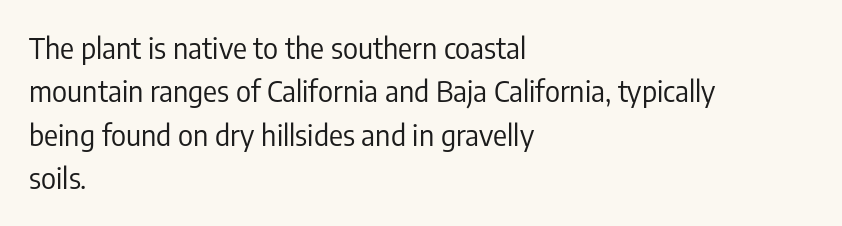
{"serif": "no", "italic": "no", "bold": "no", "weight": "regular", "width": "condensed", "stroke_contrast": "low", "x_height": "medium", "monospaced": "no", "underline": "no", "align": "left", "line_spacing": "normal", "line_spacing_ratio": 1.5, "letter_spacing": "normal", "letter_spacing_em": 0.0, "glyph_px": 29}
